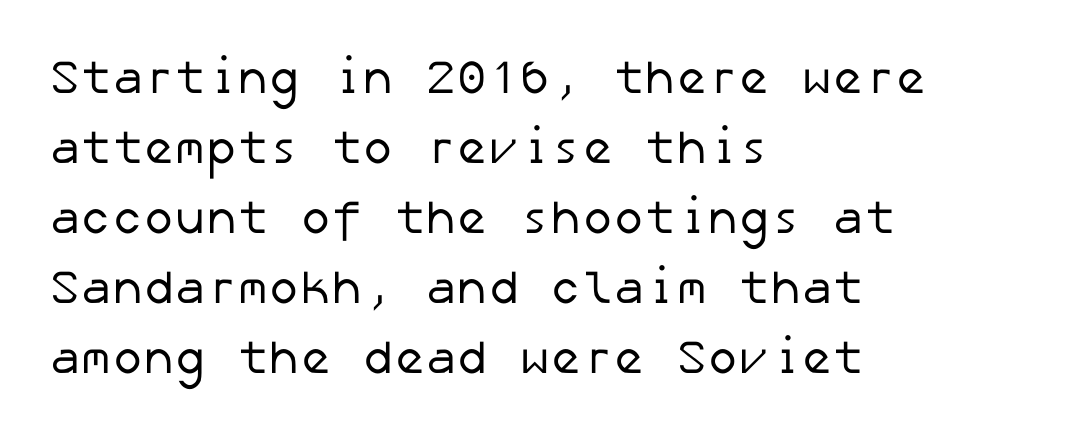
Q: Is the text bold? A: No.
Q: Is the typeface a serif or a sans-serif typeface? A: Sans-serif.
Q: Is the text underlined? A: No.
Q: How is the paragraph aligned? A: Left-aligned.
Q: Is the spacing between letters normal or unusually wide? A: Normal.
Q: Is the spacing between lines tight, normal or loose? A: Normal.
Q: Width (condensed, normal, or wide)? A: Normal.
Q: Stroke contrast? A: Low.
Q: x-height? A: Medium.
